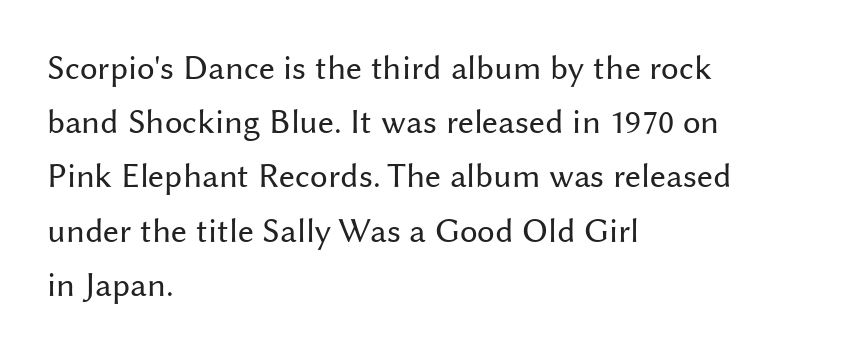
The image shows 35 px regular-weight sans-serif type, upright; set left-aligned, normal line spacing (1.55x), normal letter spacing, not underlined; medium stroke contrast and a medium x-height.
